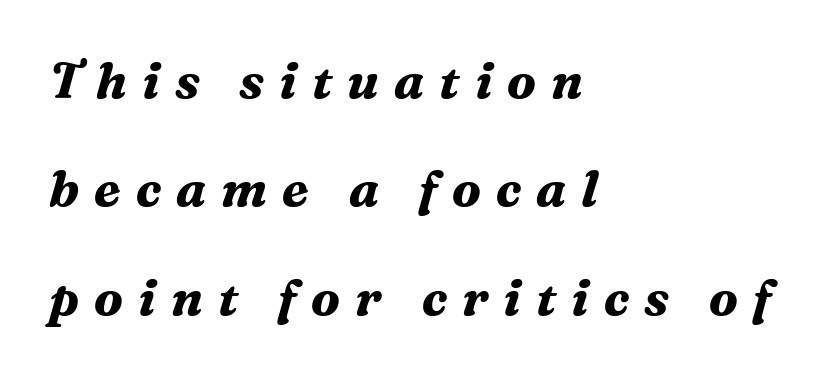
Q: Is the text bold? A: Yes.
Q: Is the text italic (slanted)? A: Yes, it leans right by about 16 degrees.
Q: Is the typeface a serif or a sans-serif typeface? A: Serif.
Q: Is the text underlined? A: No.
Q: How is the paragraph aligned? A: Left-aligned.
Q: Is the spacing between letters normal or unusually wide? A: Unusually wide.
Q: Is the spacing between lines tight, normal or loose? A: Loose.
Q: Width (condensed, normal, or wide)? A: Normal.
Q: Stroke contrast? A: Medium.
Q: x-height? A: Medium.
Q: Monospaced? A: No.
